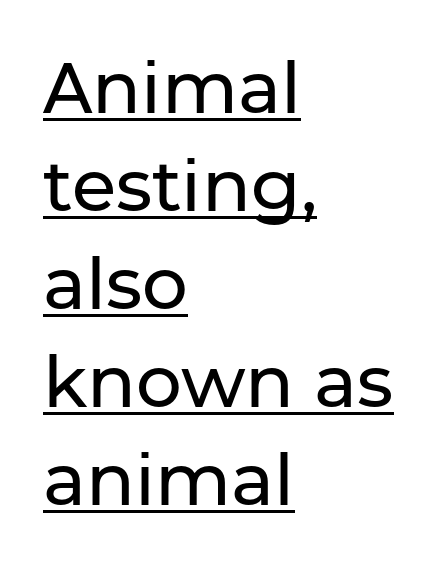
The image shows 72 px sans-serif type, upright; set left-aligned, normal line spacing (1.36x), normal letter spacing, underlined; low stroke contrast and a medium x-height.
